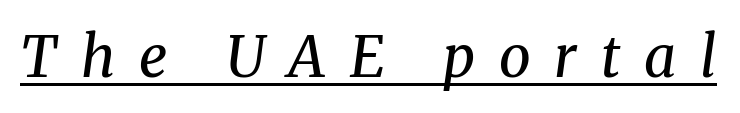
The image shows 57 px regular-weight serif type, italic (leaning right); set unusually wide letter spacing (+0.42 em), underlined; medium stroke contrast and a medium x-height.
